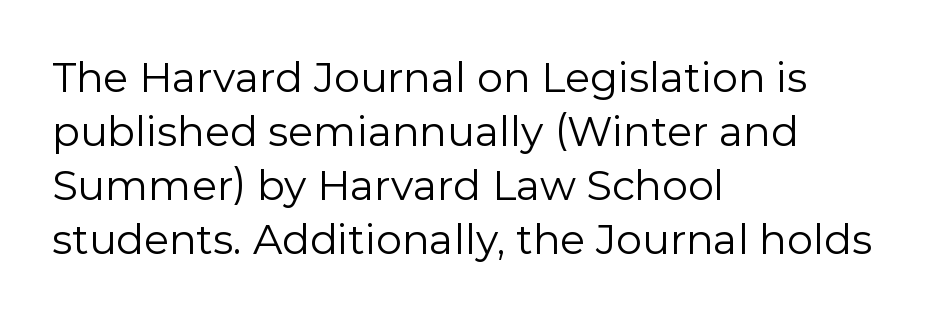
The image shows 41 px regular-weight sans-serif type, upright; set left-aligned, normal line spacing (1.32x), normal letter spacing, not underlined; low stroke contrast and a medium x-height.
